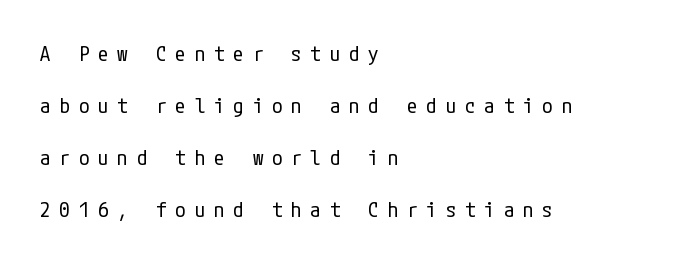
{"italic": "no", "bold": "no", "underline": "no", "align": "left", "line_spacing": "loose", "line_spacing_ratio": 2.47, "letter_spacing": "wide", "letter_spacing_em": 0.42, "glyph_px": 21}
